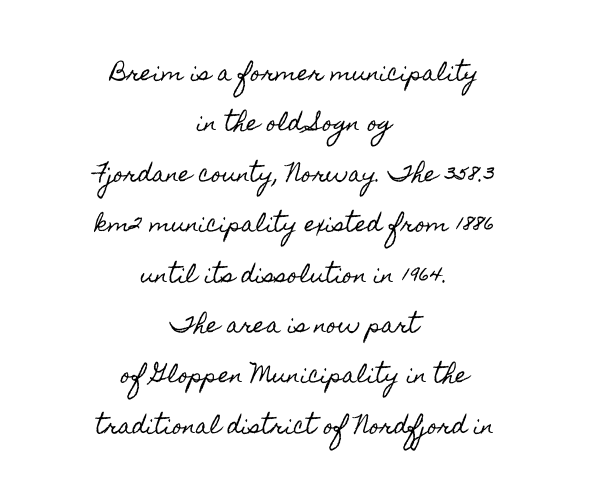
Each new line begins a long way beneath the previous one. This sample is center-justified, so both line endings float freely. Characters follow at the spacing the type designer built in. Check under the words: just untouched page.
